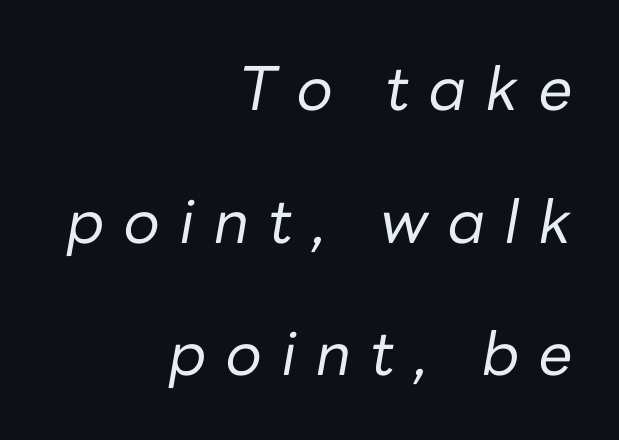
Q: Is the text bold? A: No.
Q: Is the text italic (slanted)? A: Yes, it leans right by about 10 degrees.
Q: Is the text underlined? A: No.
Q: How is the paragraph aligned? A: Right-aligned.
Q: Is the spacing between letters normal or unusually wide? A: Unusually wide.
Q: Is the spacing between lines tight, normal or loose? A: Loose.
Q: Width (condensed, normal, or wide)? A: Normal.
Q: Stroke contrast? A: Low.
Q: x-height? A: Medium.
Q: Monospaced? A: No.
